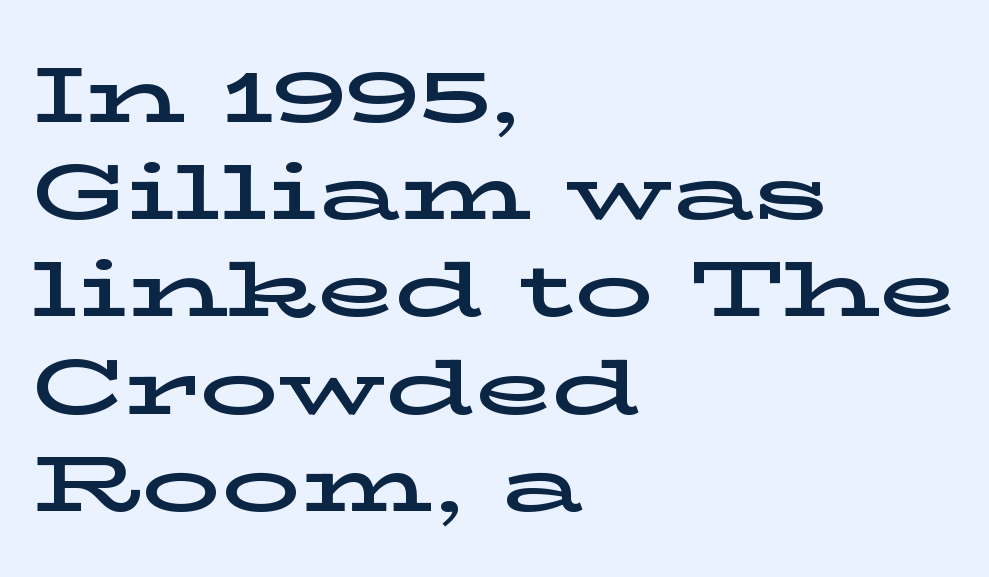
{"serif": "yes", "italic": "no", "width": "wide", "stroke_contrast": "low", "x_height": "medium", "monospaced": "no", "underline": "no", "align": "left", "line_spacing_ratio": 1.23, "letter_spacing": "normal", "letter_spacing_em": 0.0, "glyph_px": 79}
